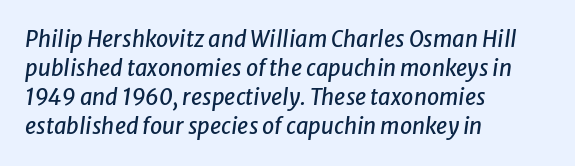
Is the block centered? No — it sits flush against the left margin. The passage shown is not underscored anywhere. The lettering tilts uniformly, giving the passage an italic look. Honestly, the letter spacing is just normal — you wouldn't notice it. Summary of vertical rhythm: regular, with standard interline spacing.
